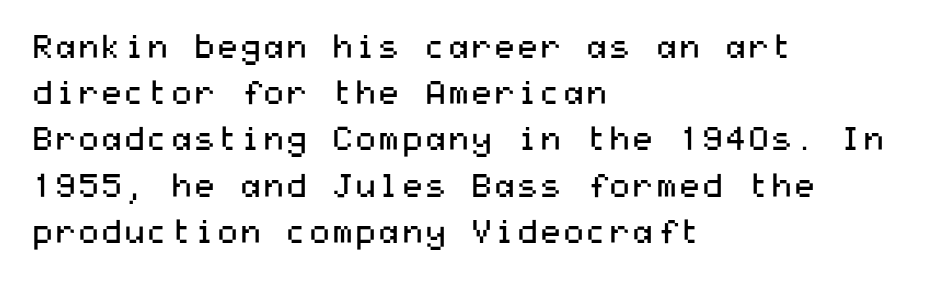
Type without underlining. Compared with a typical body face, this is equally light or lighter still. Students, note that the glyphs here touch the page at normal intervals. Grotesque or geometric, the face here clearly has no serifs.
